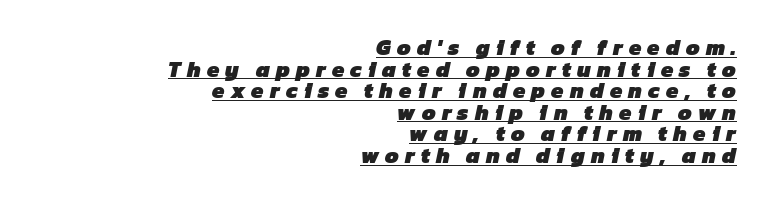
{"bold": "yes", "underline": "yes", "align": "right", "line_spacing": "tight", "line_spacing_ratio": 0.98, "letter_spacing": "wide", "letter_spacing_em": 0.28, "glyph_px": 22}
